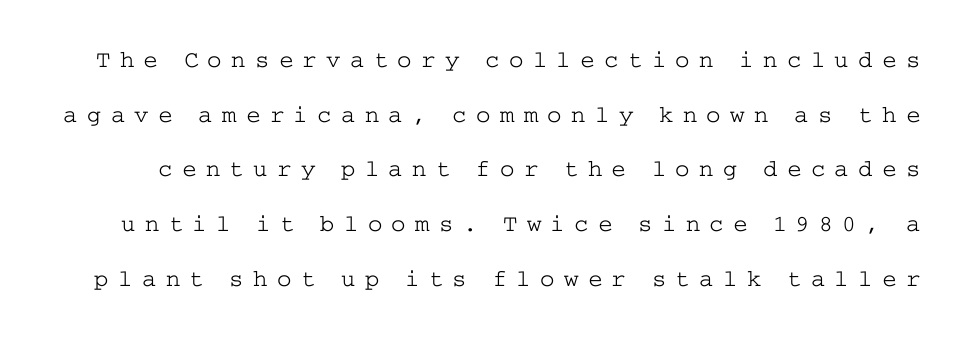
The image shows 24 px text type, upright; set loose line spacing (2.28x), unusually wide letter spacing (+0.39 em), not underlined.
